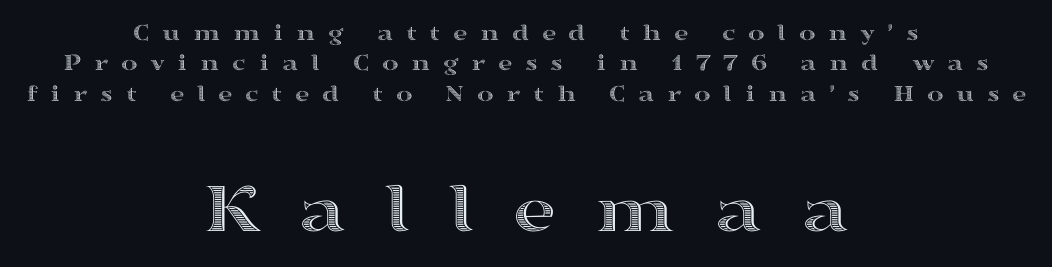
The image shows 75 px wide type, upright; set centered, line spacing 1.22x, unusually wide letter spacing (+0.5 em), not underlined; the second (bottom) block is 3.0x larger; a medium x-height.
